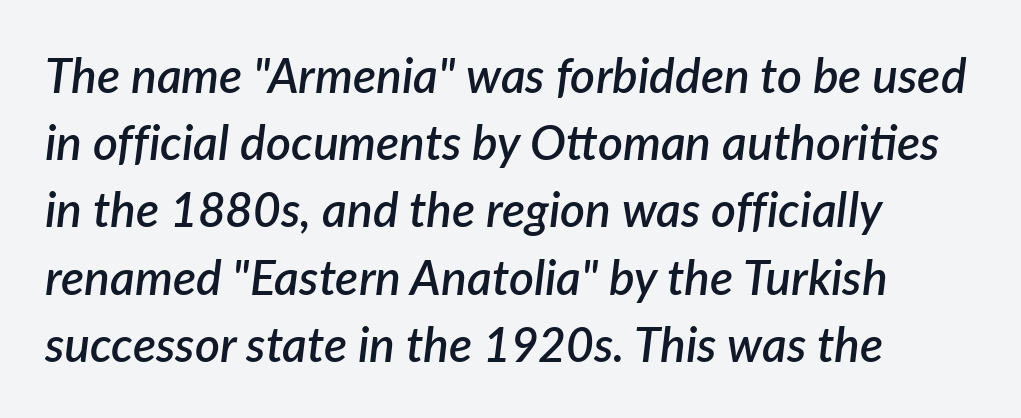
Notice how the passage keeps a crisp vertical edge on the left only. Descenders hang freely into open space. The typography opts for an oblique posture over an upright one. Looks like regular typesetting: each glyph gets only the width it needs. Honestly, the row spacing looks completely unremarkable. Spacing between characters is what you'd get straight out of the box.
